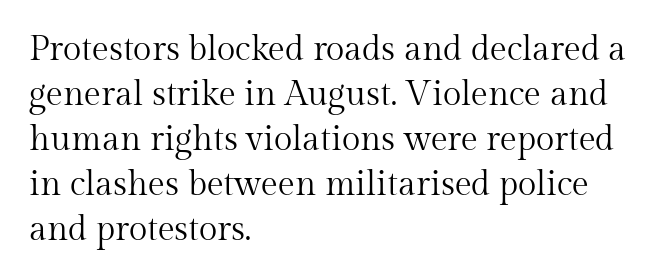
The image shows 34 px regular-weight serif type, upright; set left-aligned, normal line spacing (1.32x), normal letter spacing, not underlined; medium stroke contrast and a medium x-height.
